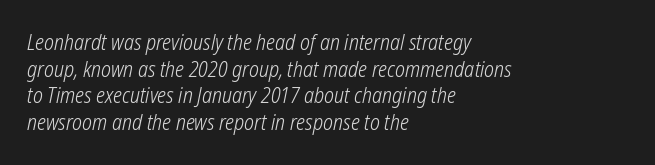
{"bold": "no", "underline": "no", "align": "left", "line_spacing": "normal", "line_spacing_ratio": 1.27, "letter_spacing": "normal", "letter_spacing_em": 0.0, "glyph_px": 21}
